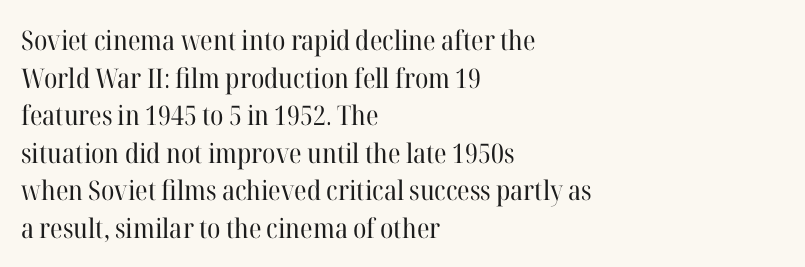
The image shows 27 px text type, upright; set left-aligned, normal line spacing (1.39x), normal letter spacing, not underlined.
